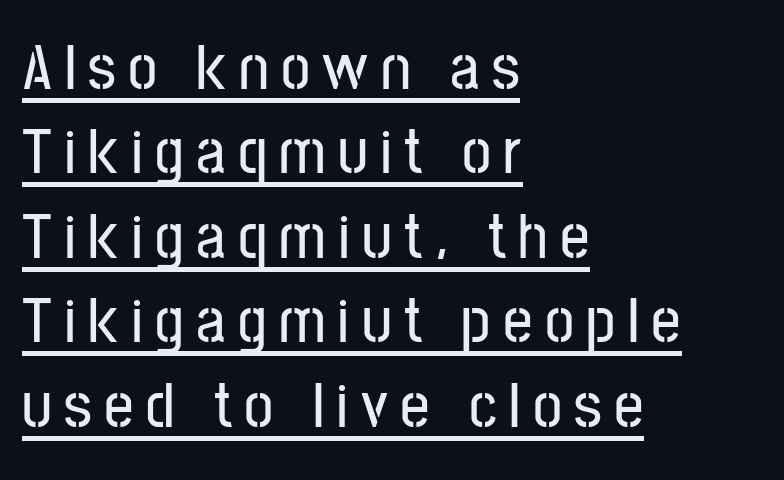
The image shows 65 px condensed sans-serif type, upright; set left-aligned, normal line spacing (1.3x), underlined; low stroke contrast and a medium x-height.
